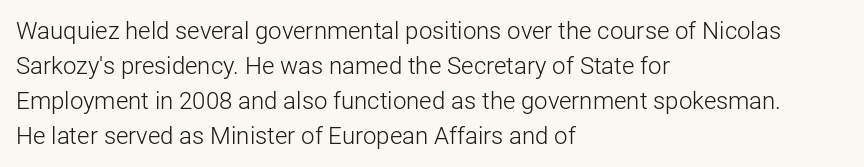
{"italic": "no", "bold": "no", "underline": "no", "align": "left", "line_spacing": "normal", "line_spacing_ratio": 1.46, "letter_spacing": "normal", "letter_spacing_em": 0.0, "glyph_px": 24}
